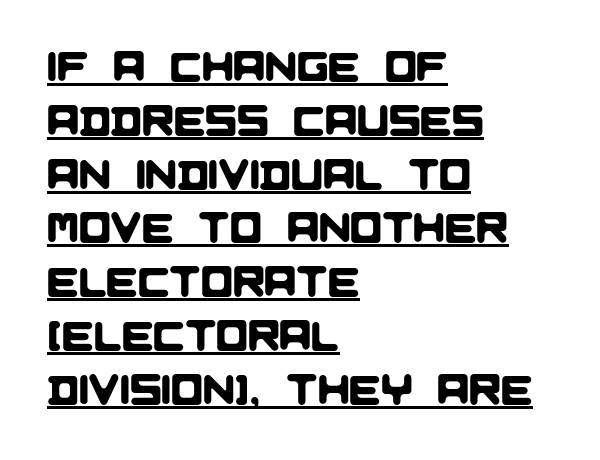
The image shows 42 px sans-serif type; set left-aligned, normal line spacing (1.28x), normal letter spacing, underlined; low stroke contrast and a large x-height.
